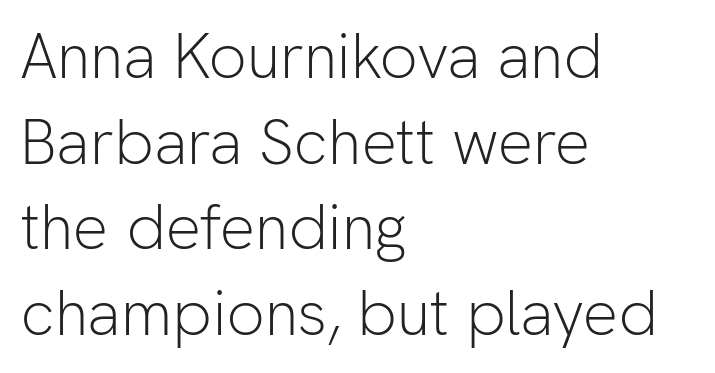
Q: Is the text bold? A: No.
Q: Is the text italic (slanted)? A: No, it is upright.
Q: Is the typeface a serif or a sans-serif typeface? A: Sans-serif.
Q: Is the text underlined? A: No.
Q: How is the paragraph aligned? A: Left-aligned.
Q: Is the spacing between letters normal or unusually wide? A: Normal.
Q: Is the spacing between lines tight, normal or loose? A: Normal.
Q: Width (condensed, normal, or wide)? A: Normal.
Q: Stroke contrast? A: Low.
Q: x-height? A: Medium.
Q: Monospaced? A: No.
